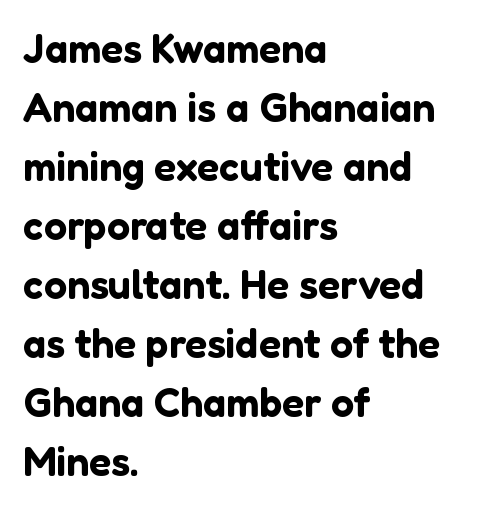
Looks like regular typesetting: each glyph gets only the width it needs. Leading: standard. This rendering leaves character spacing at its baseline value. Only glyphs here, with clear space below each row.
